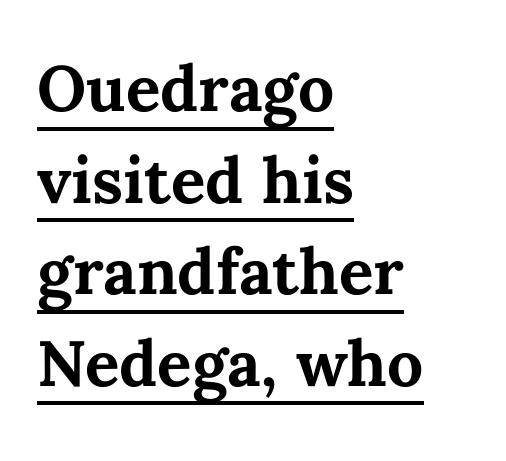
The image shows 64 px bold type, upright; set left-aligned, normal line spacing (1.43x), normal letter spacing, underlined; medium stroke contrast and a medium x-height.
